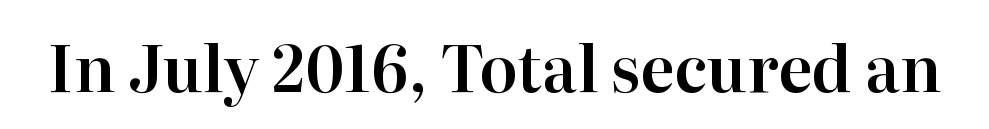
The image shows 63 px serif type, upright; set normal letter spacing, not underlined; high stroke contrast and a medium x-height.
